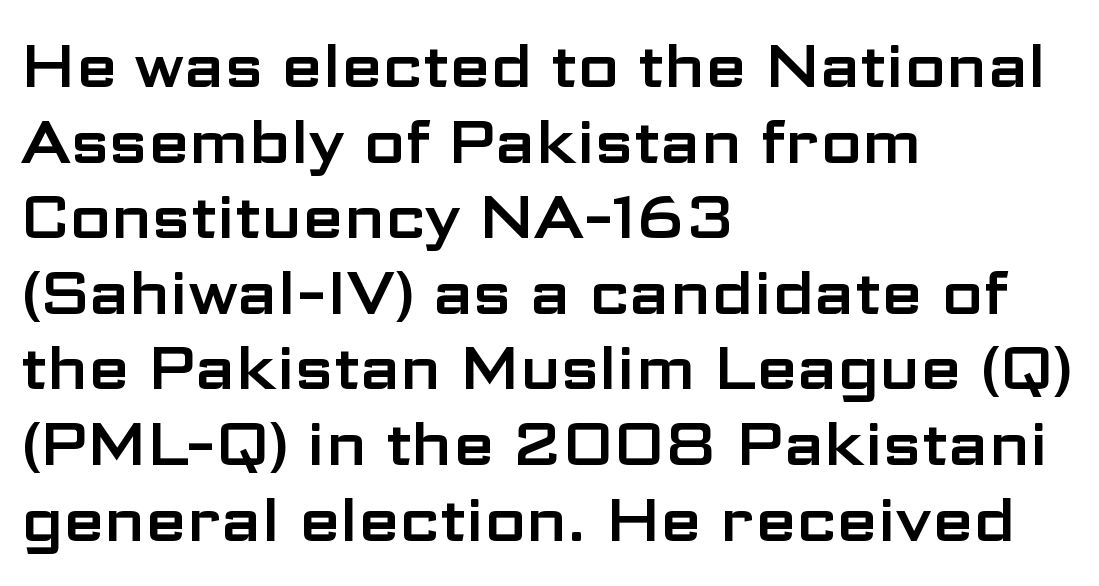
{"serif": "no", "italic": "no", "width": "wide", "stroke_contrast": "low", "x_height": "medium", "monospaced": "no", "underline": "no", "align": "left", "line_spacing": "normal", "line_spacing_ratio": 1.26, "letter_spacing": "normal", "letter_spacing_em": 0.0, "glyph_px": 60}
